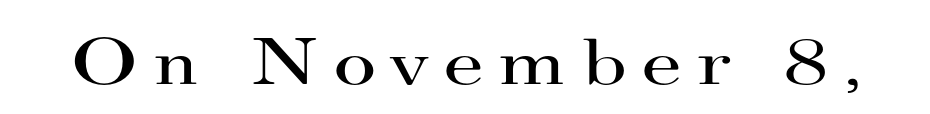
Classification — serif. The typesetting does not lean heavy: it is not bold. The string is rendered with underlining switched off. What stands out about the letter spacing? Its width — letters are far apart.
